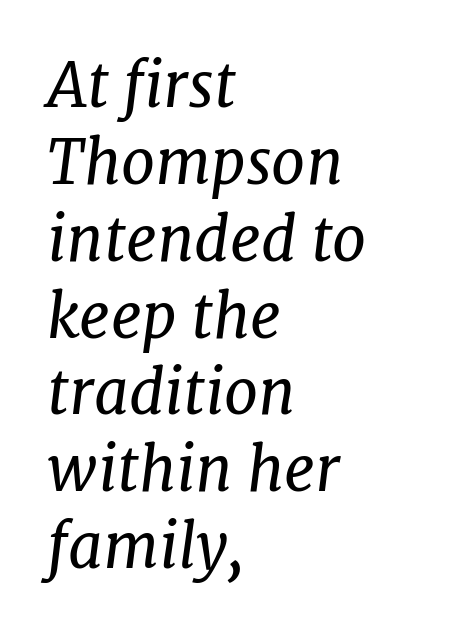
{"serif": "yes", "italic": "yes", "lean": "right", "slant_degrees": 7, "bold": "no", "weight": "regular", "width": "normal", "stroke_contrast": "low", "x_height": "medium", "monospaced": "no", "underline": "no", "align": "left", "line_spacing": "normal", "line_spacing_ratio": 1.26, "letter_spacing": "normal", "letter_spacing_em": 0.0, "glyph_px": 61}
